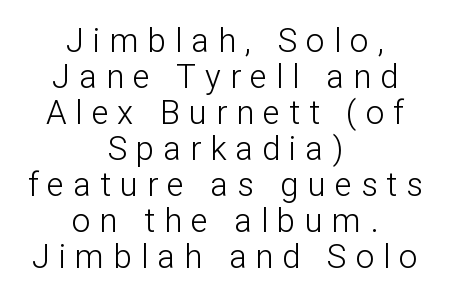
The image shows 33 px light sans-serif type, upright; set centered, tight line spacing (1.09x), unusually wide letter spacing (+0.27 em), not underlined; low stroke contrast and a medium x-height.
